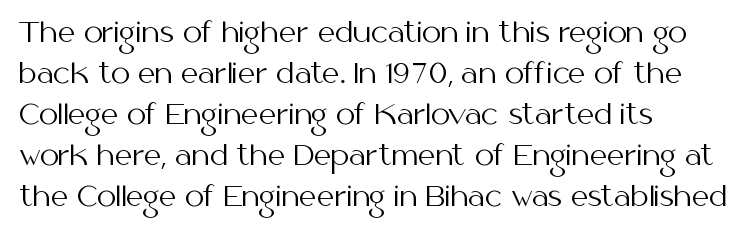
{"italic": "no", "bold": "no", "underline": "no", "align": "left", "line_spacing": "normal", "line_spacing_ratio": 1.52, "letter_spacing": "normal", "letter_spacing_em": 0.0, "glyph_px": 27}
